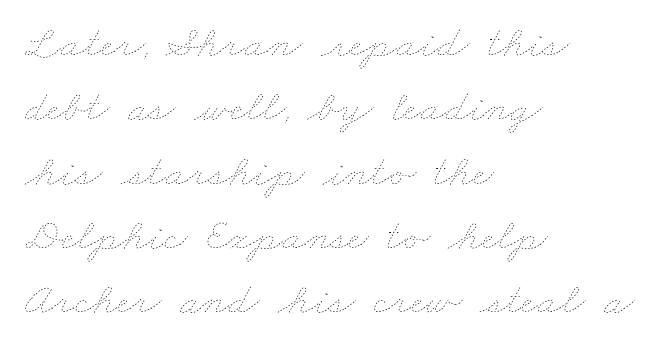
Stroke thickness stays within the range of a standard reading face or lighter. Quick note: interline space is typical. Which margin do the lines hug? The left one — the right edge is uneven. Descender tails drop into unmarked territory. The line texture is even and compact thanks to regular tracking. A typesetter would call this proportional, since set widths differ per character.
